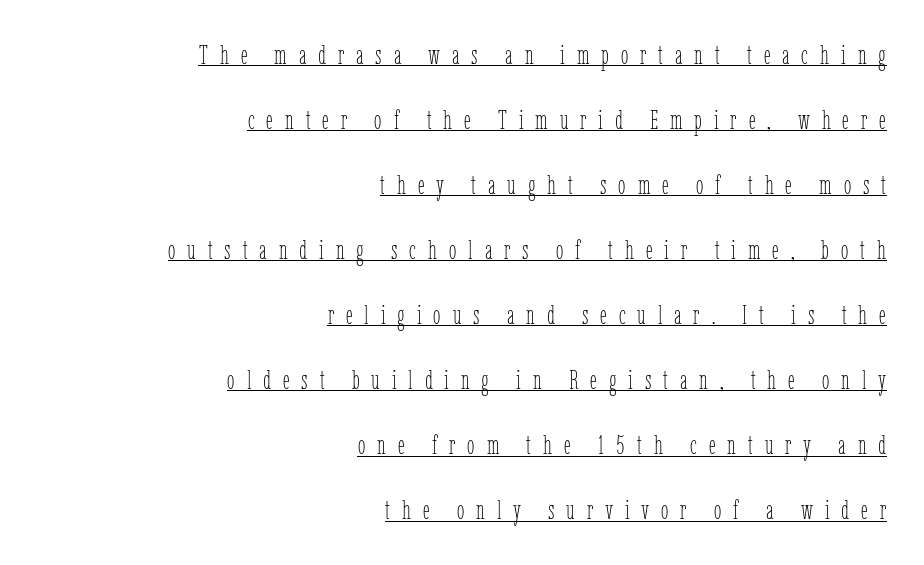
Q: Is the text bold? A: No.
Q: Is the text italic (slanted)? A: No, it is upright.
Q: Is the text underlined? A: Yes.
Q: How is the paragraph aligned? A: Right-aligned.
Q: Is the spacing between letters normal or unusually wide? A: Unusually wide.
Q: Is the spacing between lines tight, normal or loose? A: Loose.
